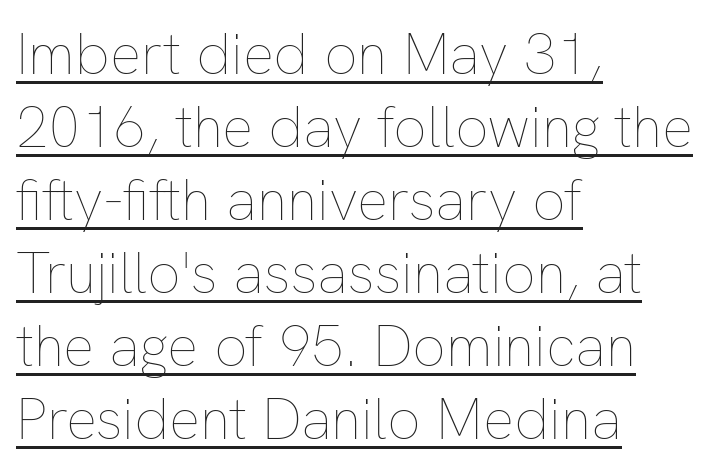
The image shows 58 px thin type, upright; set left-aligned, normal line spacing (1.26x), normal letter spacing, underlined; low stroke contrast and a medium x-height.
